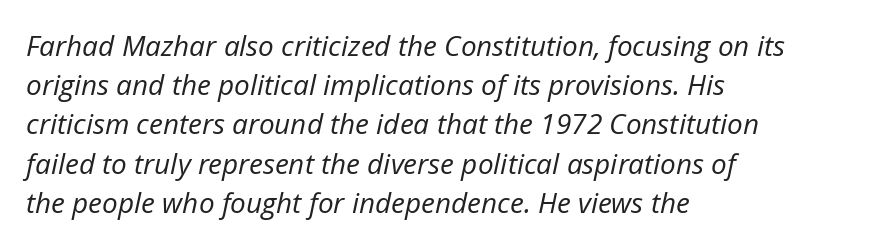
The image shows 28 px regular-weight type, italic (leaning right); set left-aligned, normal line spacing (1.4x), normal letter spacing, not underlined; low stroke contrast and a medium x-height.
